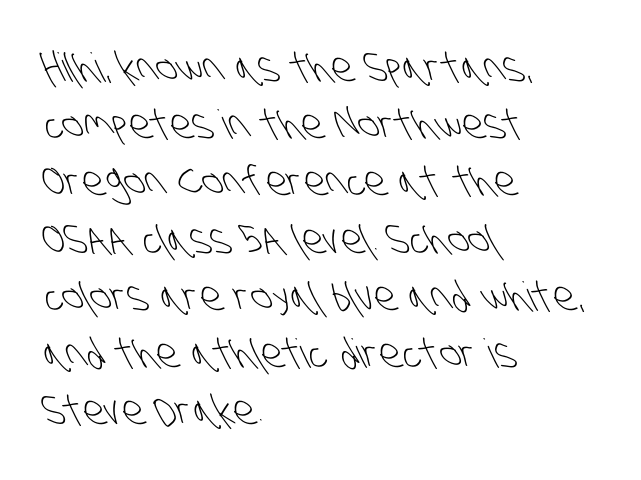
{"serif": "no", "bold": "no", "weight": "light", "width": "condensed", "stroke_contrast": "low", "x_height": "large", "monospaced": "no", "underline": "no", "align": "left", "line_spacing": "normal", "line_spacing_ratio": 1.43, "letter_spacing": "normal", "letter_spacing_em": 0.0, "glyph_px": 40}
